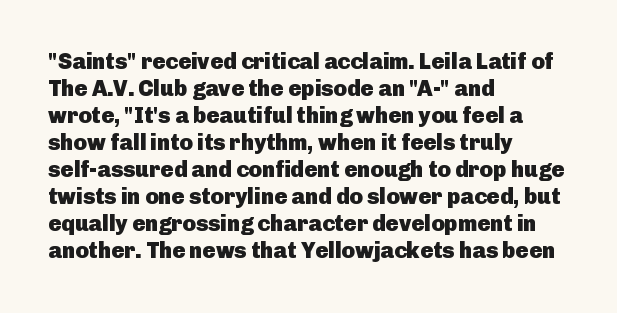
The image shows 22 px bold type, upright; set left-aligned, line spacing 1.23x, normal letter spacing, not underlined.
